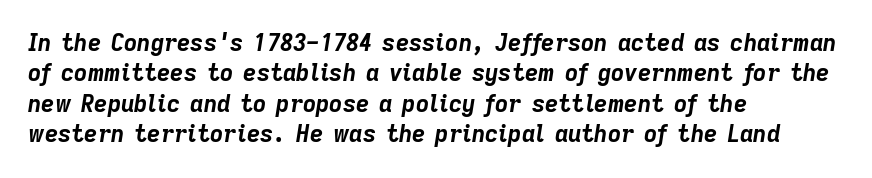
Check the space under the baseline: it is left empty. The rows are spaced the way most documents space them. I'd describe the lettering as bold — thick and assertive. A typesetter would call this zero additional tracking.
